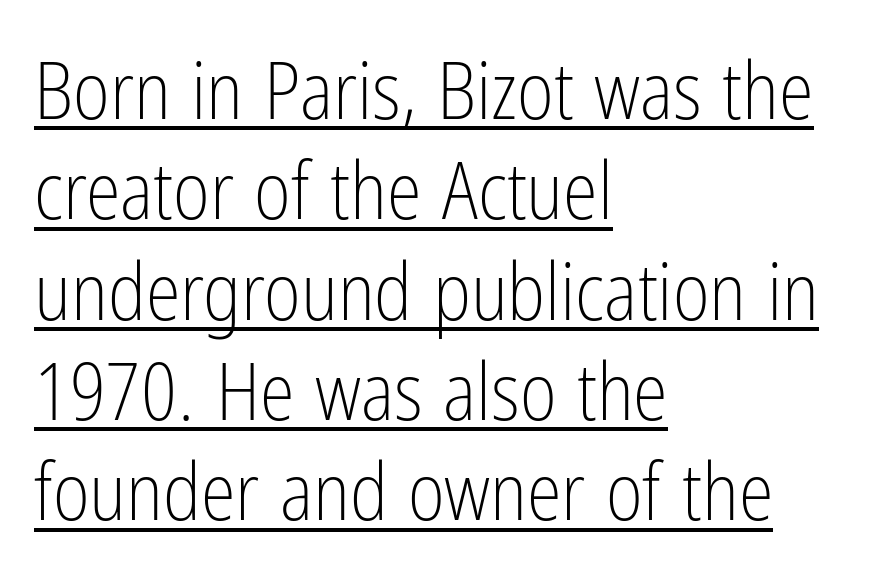
The image shows 79 px light, condensed sans-serif type, upright; set left-aligned, normal line spacing (1.27x), normal letter spacing, underlined; low stroke contrast and a medium x-height.
